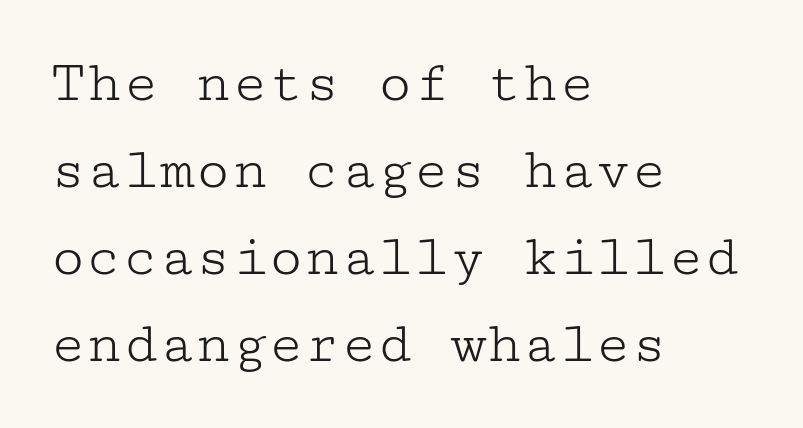
The image shows 60 px light, wide serif type, upright; set left-aligned, normal line spacing (1.45x), normal letter spacing, not underlined; low stroke contrast and a medium x-height.
